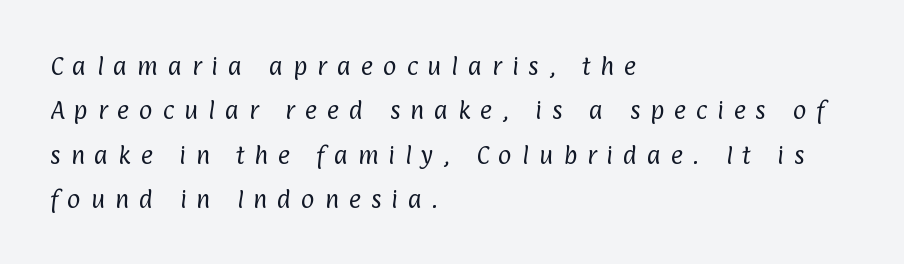
The image shows 21 px text type; set left-aligned, loose line spacing (2.11x), unusually wide letter spacing (+0.46 em), not underlined.
